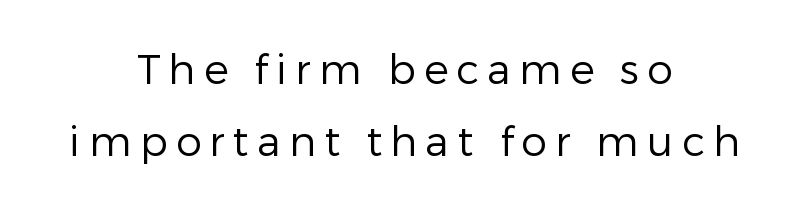
Q: Is the text bold? A: No.
Q: Is the text italic (slanted)? A: No, it is upright.
Q: Is the typeface a serif or a sans-serif typeface? A: Sans-serif.
Q: Is the text underlined? A: No.
Q: How is the paragraph aligned? A: Centered.
Q: Is the spacing between letters normal or unusually wide? A: Unusually wide.
Q: Width (condensed, normal, or wide)? A: Normal.
Q: Stroke contrast? A: Low.
Q: x-height? A: Medium.
Q: Monospaced? A: No.
